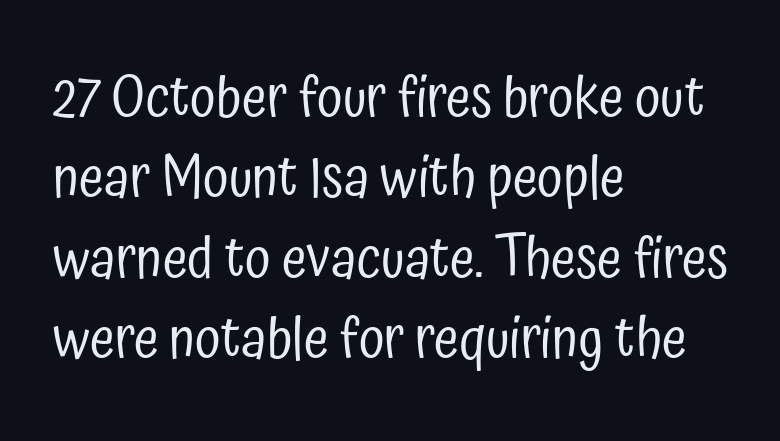
{"serif": "no", "italic": "no", "bold": "no", "weight": "regular", "width": "condensed", "stroke_contrast": "low", "x_height": "medium", "monospaced": "no", "underline": "no", "align": "left", "line_spacing": "normal", "line_spacing_ratio": 1.41, "letter_spacing": "normal", "letter_spacing_em": 0.0, "glyph_px": 57}
